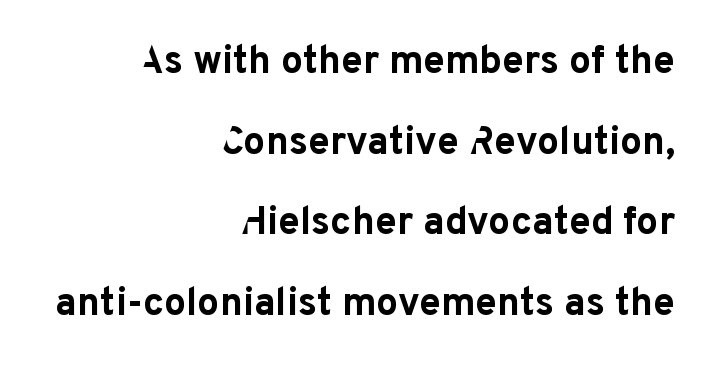
The image shows 39 px bold sans-serif type, upright; set right-aligned, loose line spacing (2.07x), normal letter spacing, not underlined; low stroke contrast and a medium x-height.
